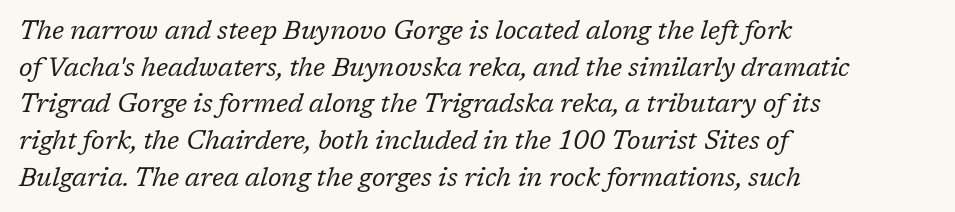
Italic: yes, the glyphs are oblique. This block has exactly the height ordinary leading produces. The space directly below the letters is spotless. Characters follow at the spacing the type designer built in.
